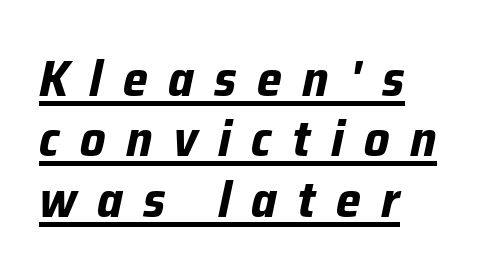
Q: Is the text bold? A: Yes.
Q: Is the text italic (slanted)? A: Yes, it leans right by about 12 degrees.
Q: Is the text underlined? A: Yes.
Q: How is the paragraph aligned? A: Left-aligned.
Q: Is the spacing between letters normal or unusually wide? A: Unusually wide.
Q: Width (condensed, normal, or wide)? A: Normal.
Q: Stroke contrast? A: Low.
Q: x-height? A: Medium.
Q: Monospaced? A: No.
